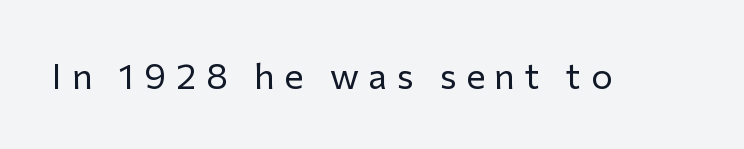
Compared with typical body copy, the letter spacing here is much looser. No heavy texture on the line: the type isn't bold. The specimen omits any rule beneath the text block's lines. The passage shown is typeset with a sans-serif family. You could not count columns in this text — the font is proportionally spaced.
